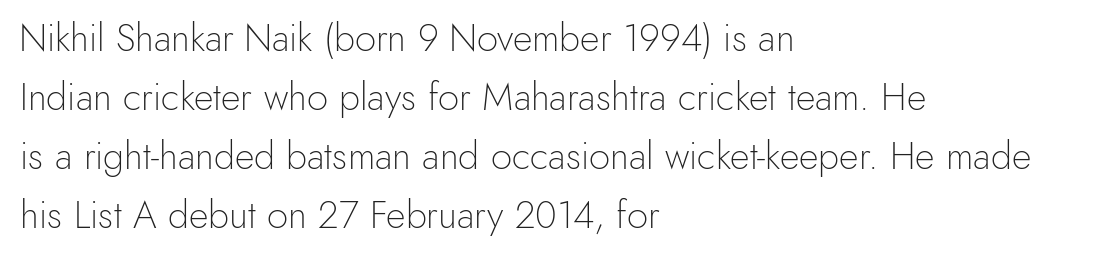
{"serif": "no", "italic": "no", "bold": "no", "weight": "light", "width": "normal", "x_height": "small", "monospaced": "no", "underline": "no", "align": "left", "line_spacing": "normal", "line_spacing_ratio": 1.55, "letter_spacing": "normal", "letter_spacing_em": 0.0, "glyph_px": 38}
